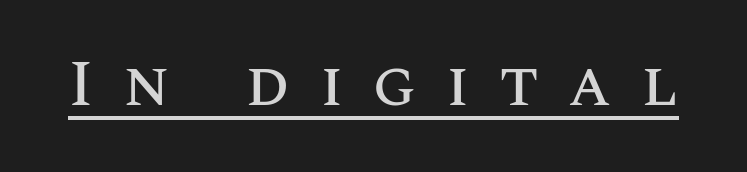
{"italic": "no", "width": "normal", "stroke_contrast": "medium", "x_height": "large", "monospaced": "no", "underline": "yes", "letter_spacing": "wide", "letter_spacing_em": 0.45, "glyph_px": 65}
